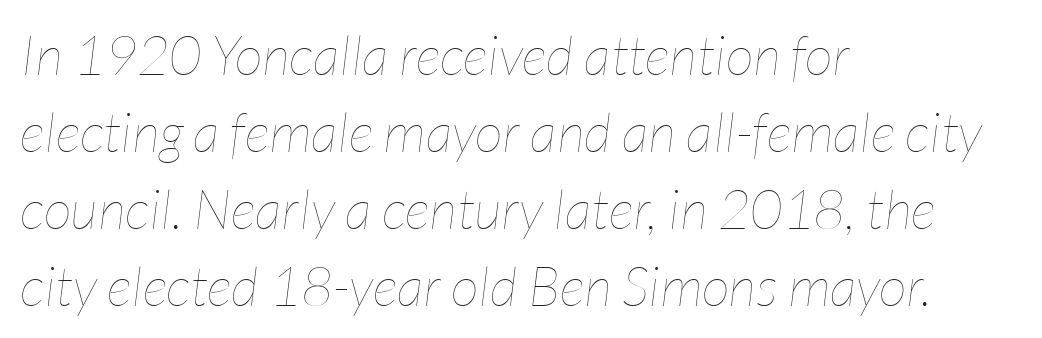
Q: Is the text bold? A: No.
Q: Is the text italic (slanted)? A: Yes, it leans right by about 7 degrees.
Q: Is the text underlined? A: No.
Q: How is the paragraph aligned? A: Left-aligned.
Q: Is the spacing between letters normal or unusually wide? A: Normal.
Q: Is the spacing between lines tight, normal or loose? A: Normal.
Q: Width (condensed, normal, or wide)? A: Condensed.
Q: Stroke contrast? A: Low.
Q: x-height? A: Medium.
Q: Monospaced? A: No.
